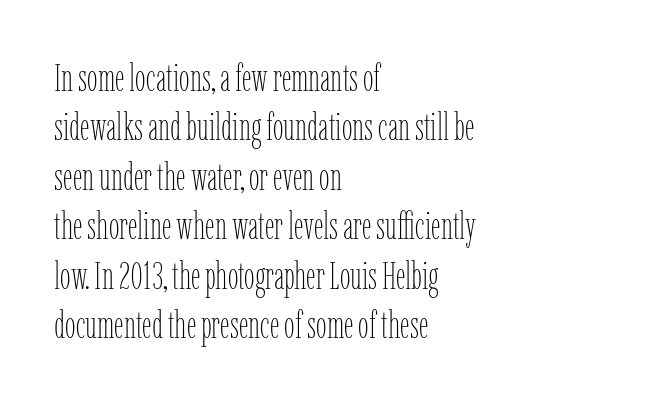
Q: Is the text bold? A: No.
Q: Is the text italic (slanted)? A: No, it is upright.
Q: Is the text underlined? A: No.
Q: How is the paragraph aligned? A: Left-aligned.
Q: Is the spacing between letters normal or unusually wide? A: Normal.
Q: Is the spacing between lines tight, normal or loose? A: Normal.
Q: Width (condensed, normal, or wide)? A: Condensed.
Q: Stroke contrast? A: Low.
Q: x-height? A: Medium.
Q: Monospaced? A: No.
